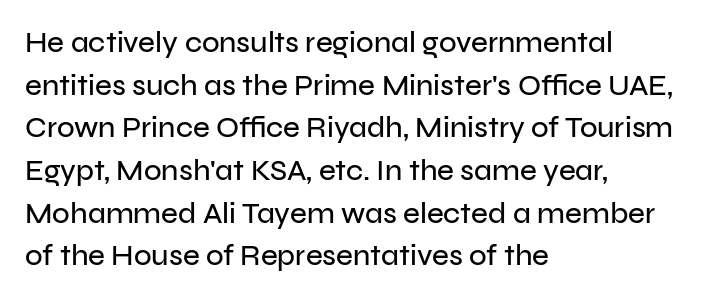
{"serif": "no", "italic": "no", "width": "normal", "stroke_contrast": "low", "x_height": "medium", "monospaced": "no", "underline": "no", "align": "left", "line_spacing": "normal", "line_spacing_ratio": 1.47, "letter_spacing": "normal", "letter_spacing_em": 0.0, "glyph_px": 29}
